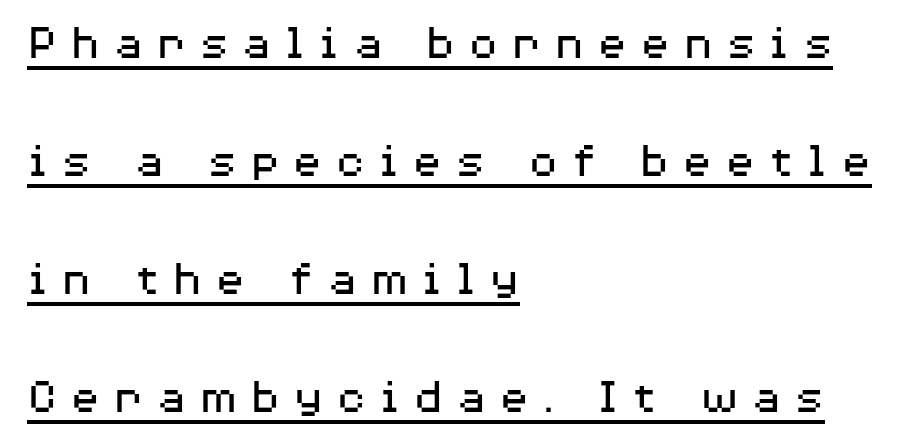
Q: Is the text bold? A: No.
Q: Is the text italic (slanted)? A: No, it is upright.
Q: Is the typeface a serif or a sans-serif typeface? A: Sans-serif.
Q: Is the text underlined? A: Yes.
Q: How is the paragraph aligned? A: Left-aligned.
Q: Is the spacing between letters normal or unusually wide? A: Unusually wide.
Q: Is the spacing between lines tight, normal or loose? A: Loose.
Q: Width (condensed, normal, or wide)? A: Wide.
Q: Stroke contrast? A: Medium.
Q: x-height? A: Medium.
Q: Monospaced? A: No.
